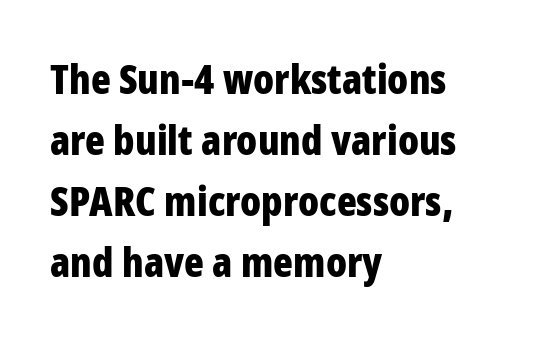
{"serif": "no", "italic": "no", "bold": "yes", "weight": "bold", "width": "condensed", "stroke_contrast": "low", "x_height": "medium", "monospaced": "no", "underline": "no", "align": "left", "line_spacing": "normal", "line_spacing_ratio": 1.49, "letter_spacing": "normal", "letter_spacing_em": 0.0, "glyph_px": 41}
